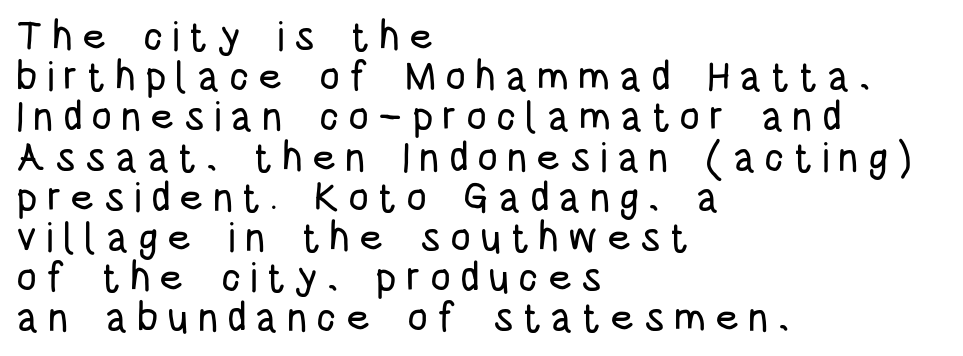
The image shows 41 px condensed sans-serif type, upright; set left-aligned, tight line spacing (0.98x), unusually wide letter spacing (+0.22 em), not underlined; low stroke contrast and a large x-height.
